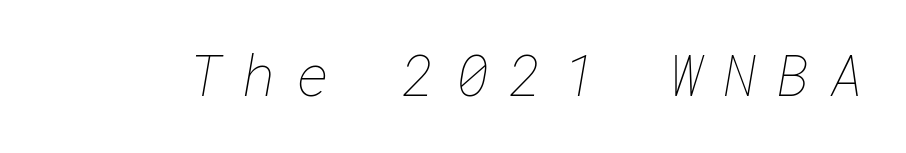
The image shows 57 px thin type; set unusually wide letter spacing (+0.35 em), not underlined; low stroke contrast and a medium x-height.
